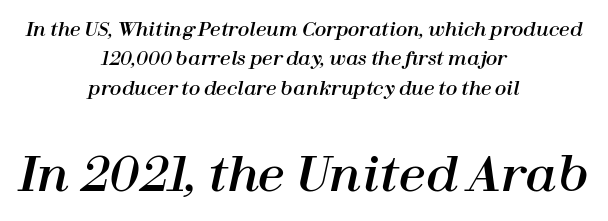
Q: Is the text italic (slanted)? A: Yes, it leans right by about 12 degrees.
Q: Is the text underlined? A: No.
Q: How is the paragraph aligned? A: Centered.
Q: Is the spacing between letters normal or unusually wide? A: Normal.
Q: Is the spacing between lines tight, normal or loose? A: Normal.
Q: Which block of text is set in a larger size, the first (top) or the second (bottom)? A: The second (bottom) one.
Q: Width (condensed, normal, or wide)? A: Normal.
Q: Stroke contrast? A: High.
Q: x-height? A: Medium.
Q: Monospaced? A: No.
